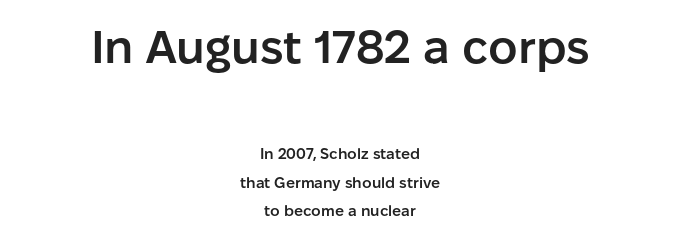
The image shows 46 px semibold sans-serif type, upright; set centered, loose line spacing (1.9x), normal letter spacing, not underlined; the first (top) block is 3.07x larger; low stroke contrast and a medium x-height.
